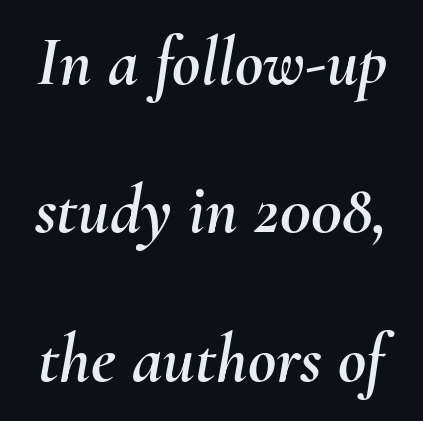
No word sits above an underline. Baseline-to-baseline distance is far greater than the letter height. The face used here has a pronounced slope to its letters. Varying glyph widths throughout — classic text-font behaviour.
